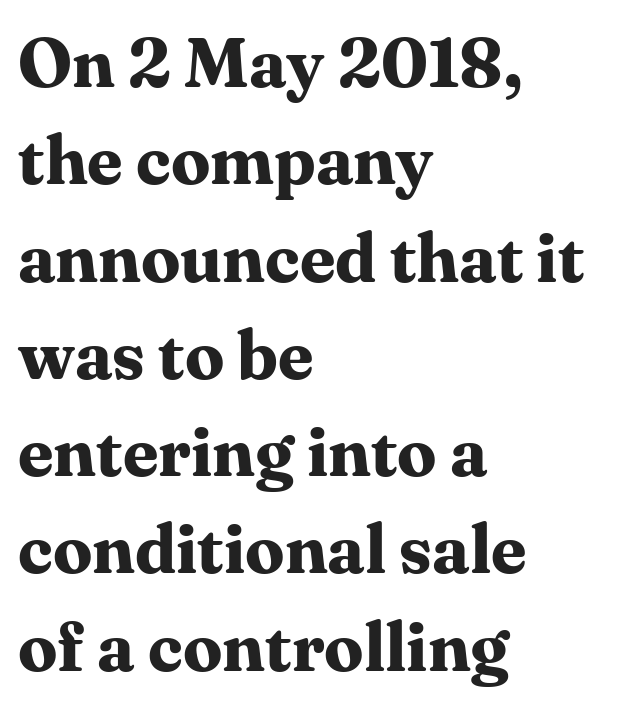
The image shows 70 px bold serif type, upright; set left-aligned, normal line spacing (1.39x), normal letter spacing, not underlined; medium stroke contrast and a medium x-height.
